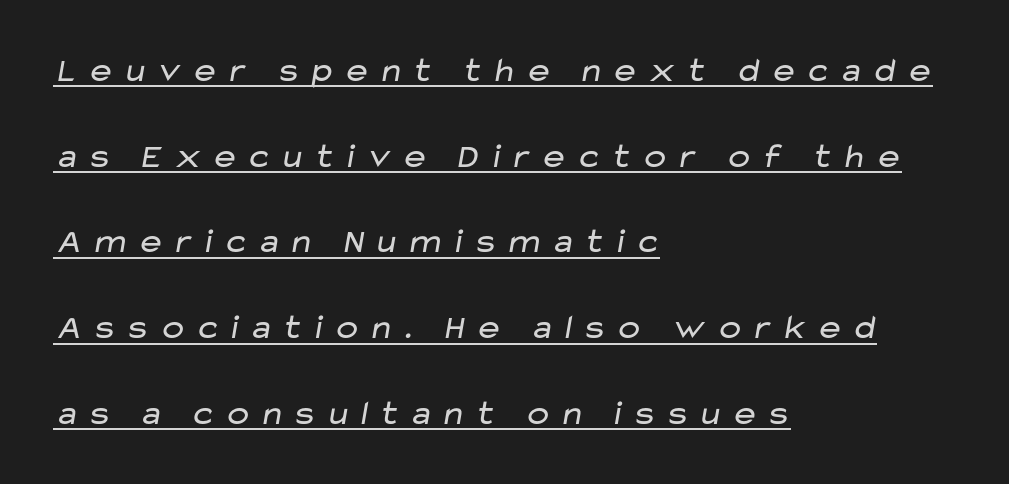
The image shows 35 px regular-weight, wide sans-serif type; set left-aligned, loose line spacing (2.45x), unusually wide letter spacing (+0.2 em), underlined; low stroke contrast and a medium x-height.
